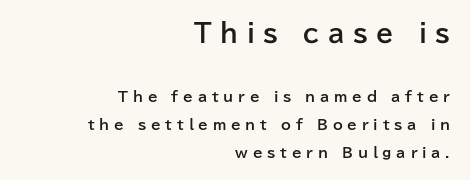
Q: Is the text bold? A: Yes.
Q: Is the text italic (slanted)? A: No, it is upright.
Q: Is the text underlined? A: No.
Q: How is the paragraph aligned? A: Right-aligned.
Q: Is the spacing between letters normal or unusually wide? A: Unusually wide.
Q: Is the spacing between lines tight, normal or loose? A: Loose.
Q: Which block of text is set in a larger size, the first (top) or the second (bottom)? A: The first (top) one.
